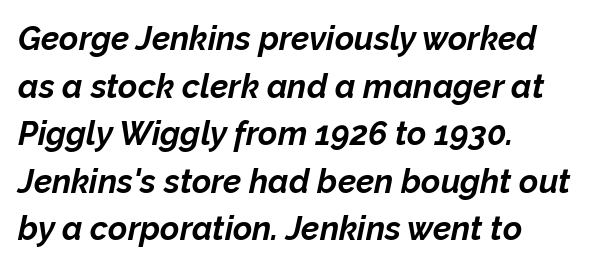
Emphasis-style slanted type is in use. Left-aligned paragraph, ragged on the right. A typesetter would call this zero additional tracking. The words here are not underlined. Weight check: bold — yes, fully.
